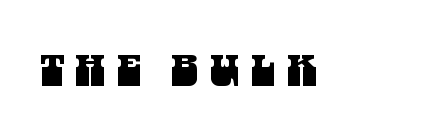
The image shows 43 px condensed sans-serif type; set unusually wide letter spacing (+0.27 em), not underlined; medium stroke contrast and a large x-height.
